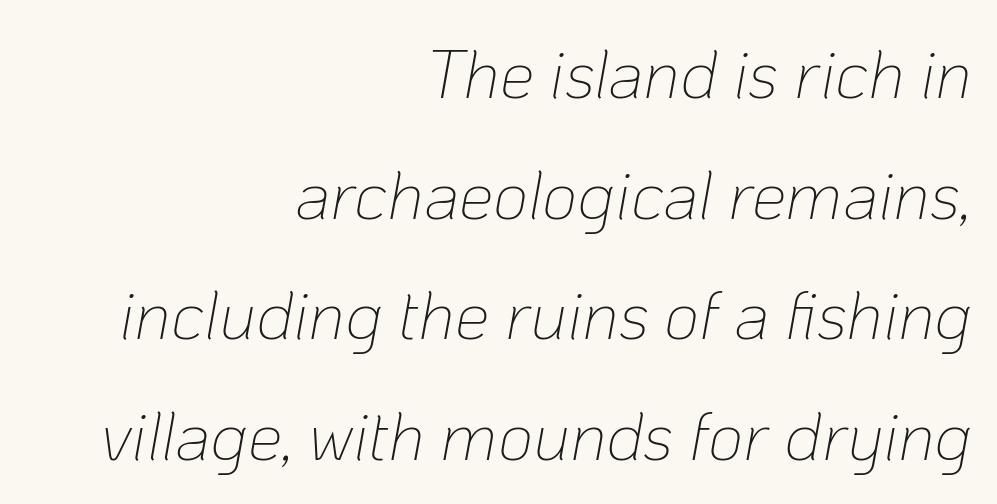
{"italic": "yes", "lean": "right", "slant_degrees": 10, "bold": "no", "weight": "thin", "width": "normal", "stroke_contrast": "low", "x_height": "medium", "monospaced": "no", "underline": "no", "align": "right", "line_spacing_ratio": 1.75, "letter_spacing": "normal", "letter_spacing_em": 0.0, "glyph_px": 69}
